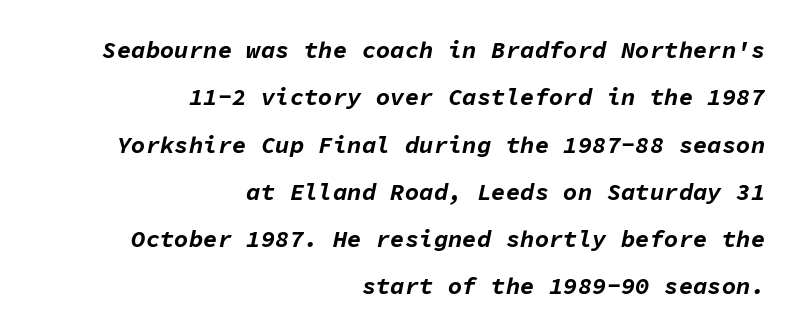
Does the leading feel generous? Absolutely, it's lavish. Each word holds together tightly as a unit, with standard inter-letter gaps. This rendering features lettering with no underline. This rendering uses right alignment, leaving the left contour irregular. Weight: bold. Observe the lean: these are italic letterforms.
